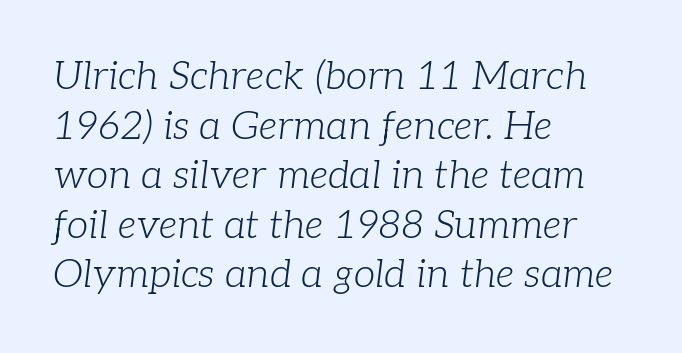
The image shows 39 px light serif type, italic (leaning right); set left-aligned, normal line spacing (1.27x), normal letter spacing, not underlined; low stroke contrast and a medium x-height.
